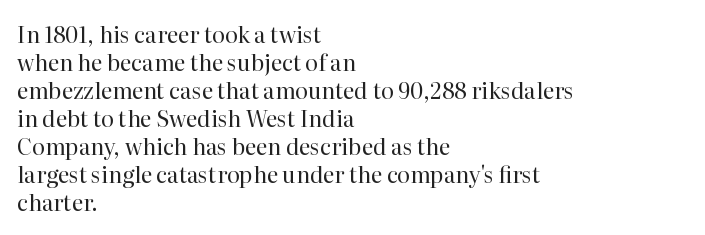
The image shows 22 px text type, upright; set left-aligned, normal line spacing (1.27x), normal letter spacing, not underlined.
